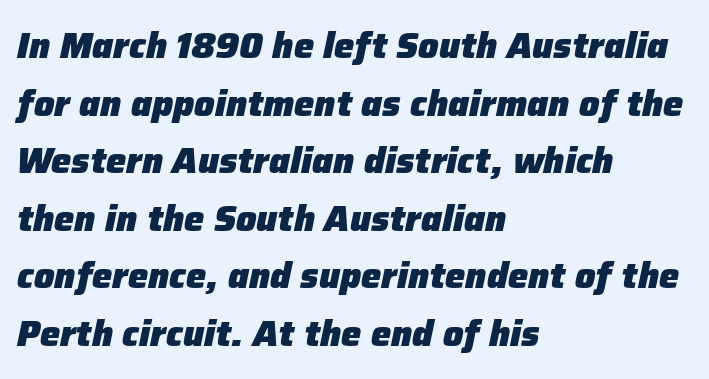
{"italic": "yes", "lean": "right", "slant_degrees": 12, "bold": "yes", "weight": "heavy", "width": "normal", "stroke_contrast": "low", "x_height": "medium", "monospaced": "no", "underline": "no", "align": "left", "line_spacing": "normal", "line_spacing_ratio": 1.6, "letter_spacing": "normal", "letter_spacing_em": 0.0, "glyph_px": 36}
